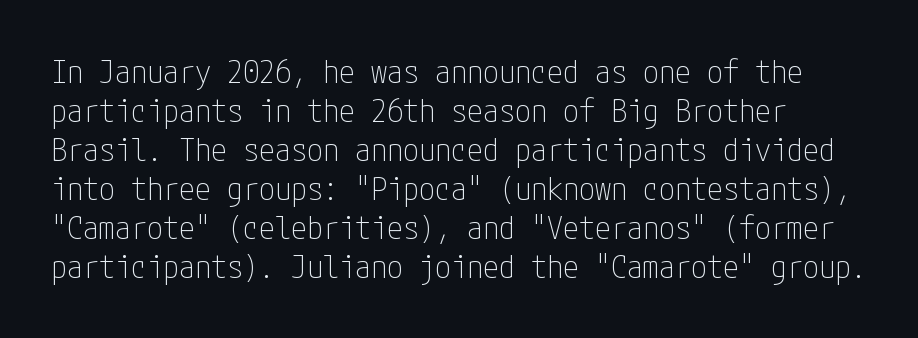
Q: Is the text bold? A: No.
Q: Is the text italic (slanted)? A: No, it is upright.
Q: Is the typeface a serif or a sans-serif typeface? A: Sans-serif.
Q: Is the text underlined? A: No.
Q: Is the spacing between letters normal or unusually wide? A: Normal.
Q: Width (condensed, normal, or wide)? A: Condensed.
Q: Stroke contrast? A: Low.
Q: x-height? A: Medium.
